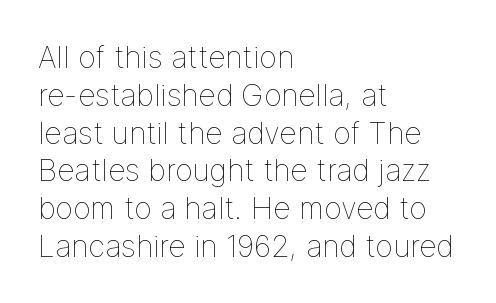
The baseline area is clear. Stroke mass is kept to a normal reading level or below. Unlike italic type, these characters show no tilt at all. Compared with typical paragraphs, the rows here are spaced about the same. This sample is left-justified, so line endings fall wherever the words run out.
